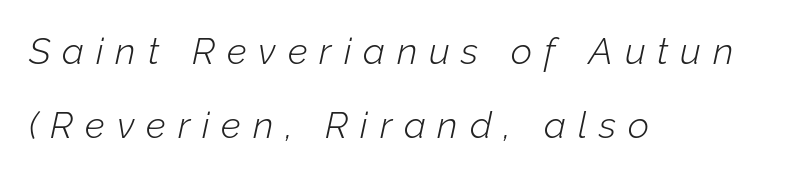
The image shows 37 px light type, italic (leaning right); set left-aligned, loose line spacing (2.0x), unusually wide letter spacing (+0.32 em), not underlined; low stroke contrast and a medium x-height.
